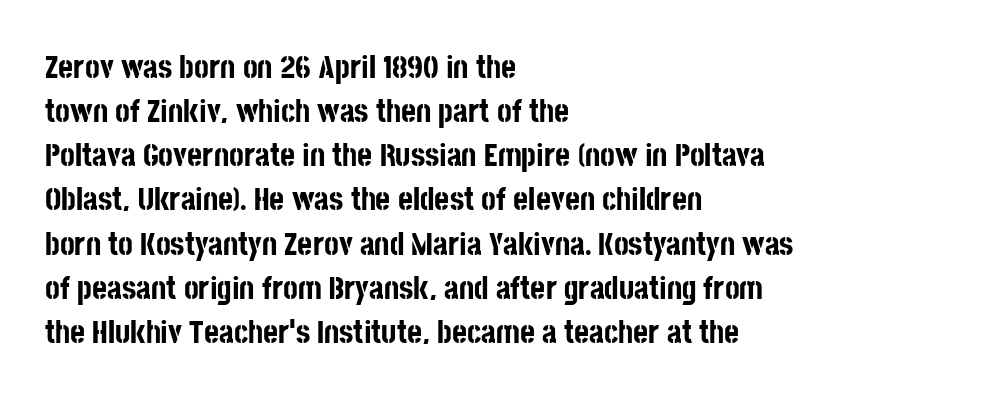
{"serif": "no", "italic": "no", "bold": "yes", "weight": "bold", "width": "condensed", "stroke_contrast": "low", "x_height": "large", "monospaced": "no", "underline": "no", "align": "left", "line_spacing": "normal", "line_spacing_ratio": 1.38, "letter_spacing": "normal", "letter_spacing_em": 0.0, "glyph_px": 32}
